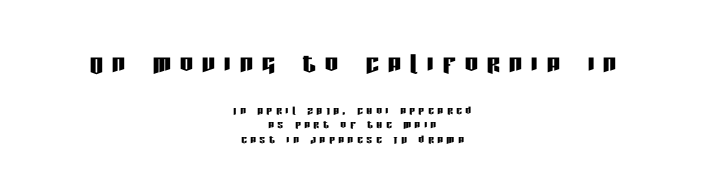
Nope, not italic — everything's standing straight. Bare-footed words on every line. The line texture is sparse and dotted thanks to wide tracking. This sample uses a sans-serif face. A student would notice the top passage is typeset larger than what follows. Character widths vary here, with narrow letters taking less room than wide ones.
